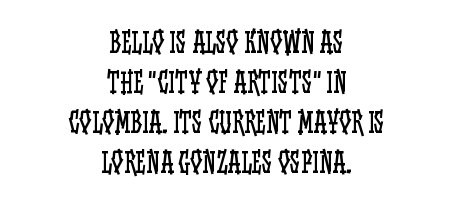
{"italic": "no", "bold": "no", "underline": "no", "align": "center", "line_spacing": "normal", "line_spacing_ratio": 1.48, "letter_spacing": "normal", "letter_spacing_em": 0.0, "glyph_px": 27}
